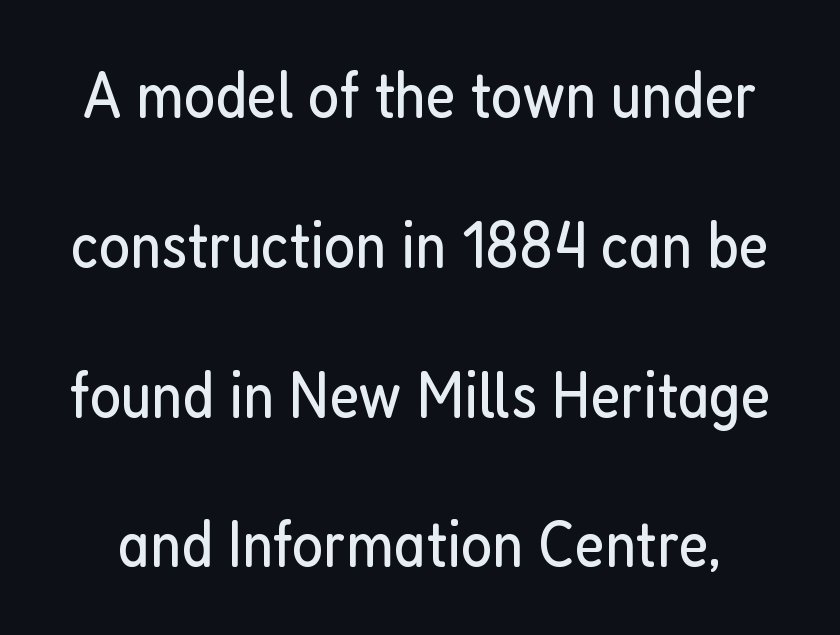
Check the space under the baseline: it is left empty. The passage shown has conventional tracking throughout. You could fit nearly another row in the gap between these rows. The rendering uses natural spacing where letterforms have individual widths. Observe the absence of serifs on each vertical stroke in this sample. Letters have the restrained weight of plain body copy at most.
